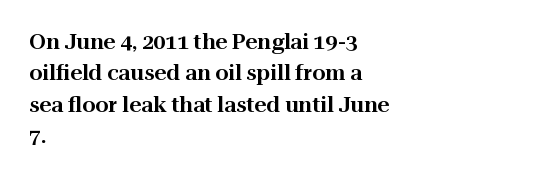
{"italic": "no", "underline": "no", "align": "left", "line_spacing": "normal", "line_spacing_ratio": 1.5, "letter_spacing": "normal", "letter_spacing_em": 0.0, "glyph_px": 21}
